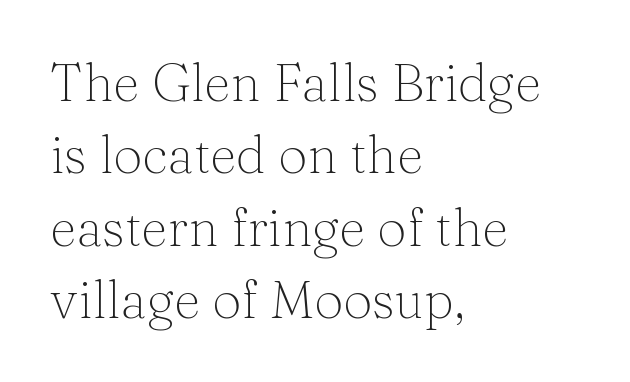
The image shows 52 px light serif type, upright; set left-aligned, normal line spacing (1.39x), normal letter spacing, not underlined; medium stroke contrast and a medium x-height.
